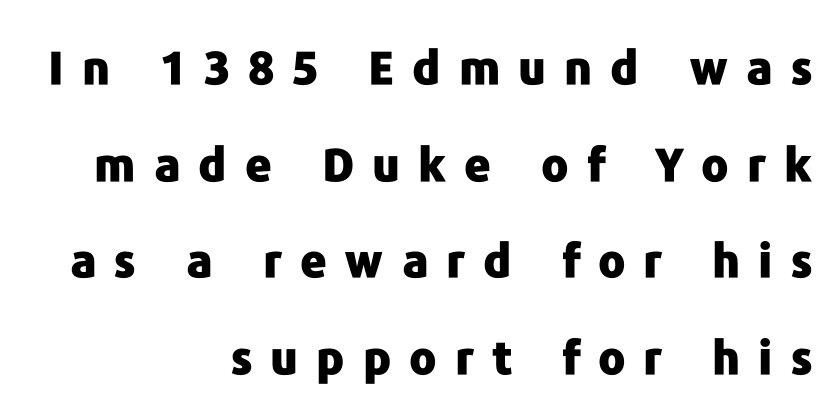
The image shows 46 px heavy sans-serif type, upright; set right-aligned, loose line spacing (2.1x), unusually wide letter spacing (+0.39 em), not underlined; low stroke contrast and a medium x-height.
